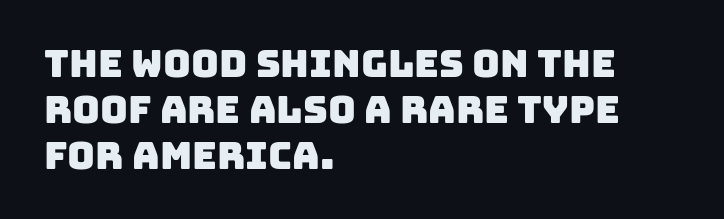
Layout note: lines flush left. Glyph-to-glyph distance matches everyday printed text. The foot of each line stays bare and open. The glyphs in this specimen are sans serif.
